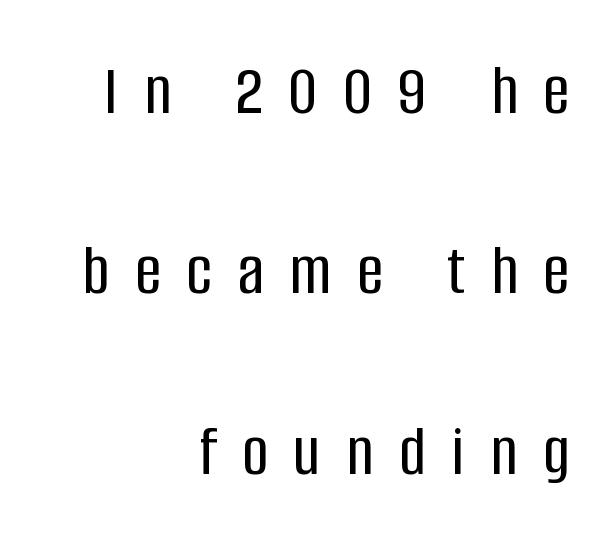
Q: Is the text italic (slanted)? A: No, it is upright.
Q: Is the typeface a serif or a sans-serif typeface? A: Sans-serif.
Q: Is the text underlined? A: No.
Q: How is the paragraph aligned? A: Right-aligned.
Q: Is the spacing between letters normal or unusually wide? A: Unusually wide.
Q: Is the spacing between lines tight, normal or loose? A: Loose.
Q: Width (condensed, normal, or wide)? A: Condensed.
Q: Stroke contrast? A: Low.
Q: x-height? A: Large.
Q: Monospaced? A: No.
